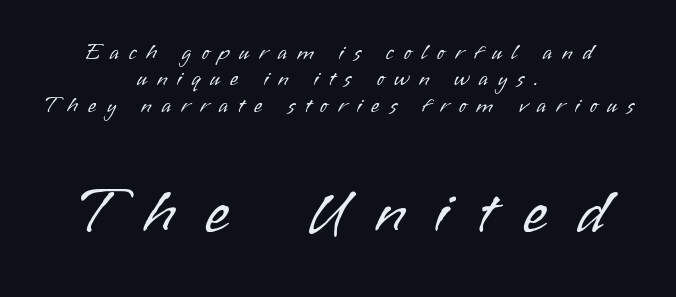
The image shows 65 px light sans-serif type; set centered, line spacing 1.2x, unusually wide letter spacing (+0.45 em), not underlined; the second (bottom) block is 2.95x larger; low stroke contrast and a small x-height.
